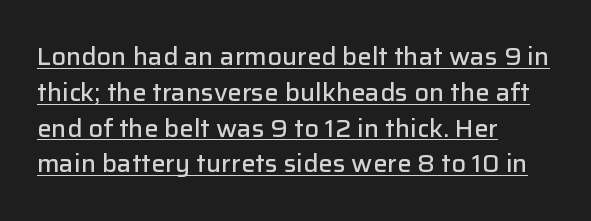
The image shows 24 px text type, upright; set left-aligned, normal line spacing (1.49x), normal letter spacing, underlined.
